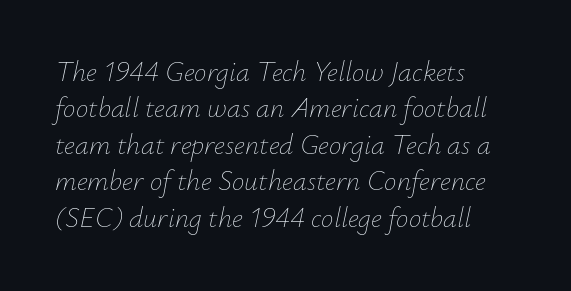
{"italic": "yes", "lean": "right", "slant_degrees": 12, "bold": "no", "weight": "thin", "width": "normal", "stroke_contrast": "low", "x_height": "small", "monospaced": "no", "underline": "no", "align": "left", "line_spacing": "normal", "line_spacing_ratio": 1.3, "letter_spacing": "normal", "letter_spacing_em": 0.0, "glyph_px": 28}
